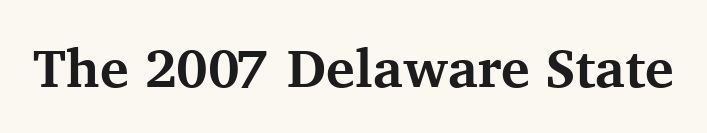
Its strokes are broad and dark, the hallmark of bold type. Spacing verdict: proportional, widths tailored to each character. The typography opts for an upright posture over an oblique one. Little horizontal feet cap the strokes, marking this as serif type. Beneath every word, the page is bare.
